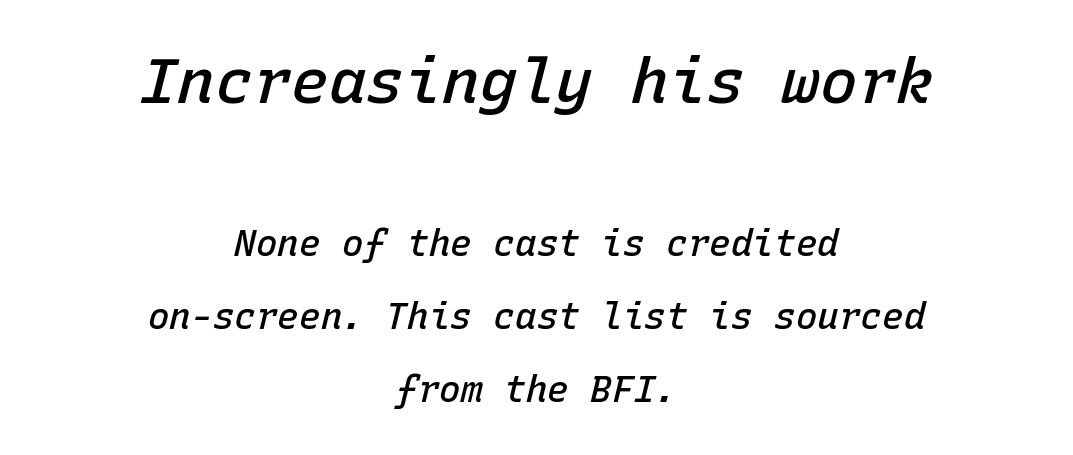
{"italic": "yes", "lean": "right", "slant_degrees": 15, "bold": "semi", "weight": "semibold", "width": "normal", "stroke_contrast": "low", "x_height": "medium", "monospaced": "yes", "underline": "no", "align": "center", "line_spacing": "loose", "line_spacing_ratio": 2.03, "letter_spacing": "normal", "letter_spacing_em": 0.0, "larger_block": "first", "size_ratio": 1.75, "glyph_px": 63}
